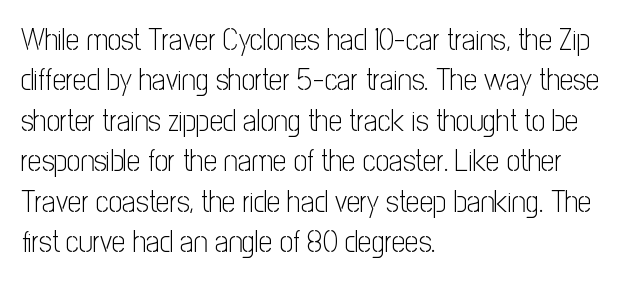
The image shows 30 px light, condensed sans-serif type, upright; set left-aligned, normal line spacing (1.35x), normal letter spacing, not underlined; low stroke contrast and a medium x-height.
